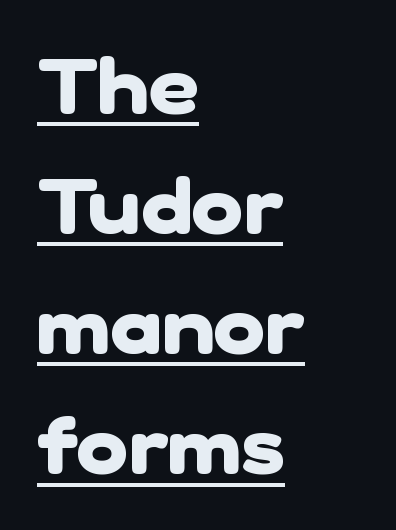
The image shows 78 px heavy sans-serif type; set left-aligned, normal line spacing (1.54x), normal letter spacing, underlined; low stroke contrast and a medium x-height.
